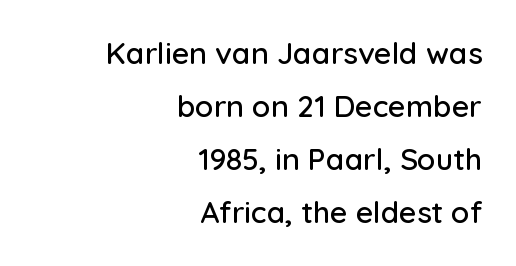
The image shows 30 px sans-serif type, upright; set right-aligned, line spacing 1.77x, normal letter spacing, not underlined; low stroke contrast and a medium x-height.
